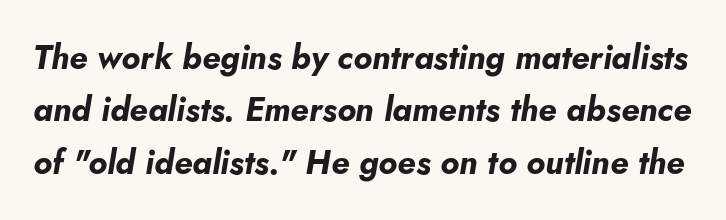
{"italic": "yes", "lean": "right", "slant_degrees": 5, "bold": "yes", "weight": "bold", "width": "normal", "stroke_contrast": "low", "x_height": "small", "monospaced": "no", "underline": "no", "line_spacing": "normal", "line_spacing_ratio": 1.59, "letter_spacing": "normal", "letter_spacing_em": 0.0, "glyph_px": 33}
